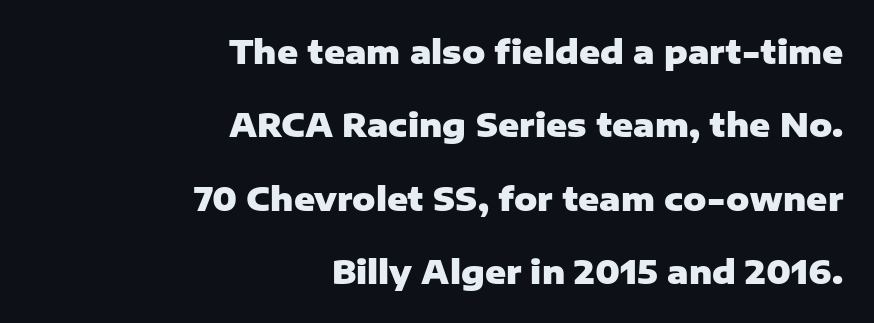
{"serif": "no", "italic": "no", "bold": "yes", "weight": "heavy", "width": "normal", "stroke_contrast": "low", "x_height": "medium", "monospaced": "no", "underline": "no", "align": "right", "line_spacing": "loose", "line_spacing_ratio": 2.29, "letter_spacing": "normal", "letter_spacing_em": 0.0, "glyph_px": 32}
